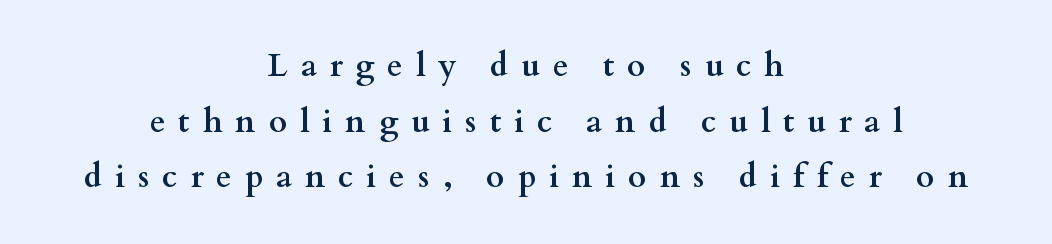
The image shows 32 px semibold, wide serif type, upright; set centered, line spacing 1.74x, unusually wide letter spacing (+0.4 em), not underlined; medium stroke contrast and a small x-height.
